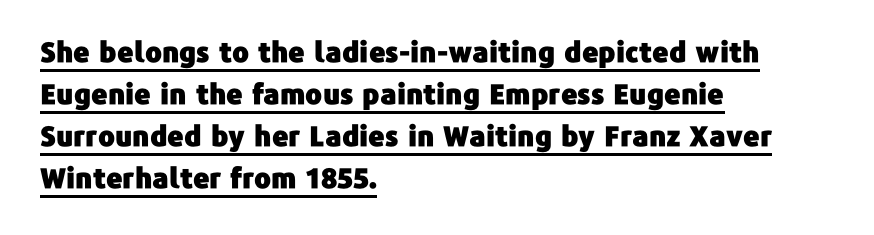
The image shows 28 px sans-serif type, upright; set left-aligned, normal line spacing (1.5x), normal letter spacing, underlined; low stroke contrast and a medium x-height.
